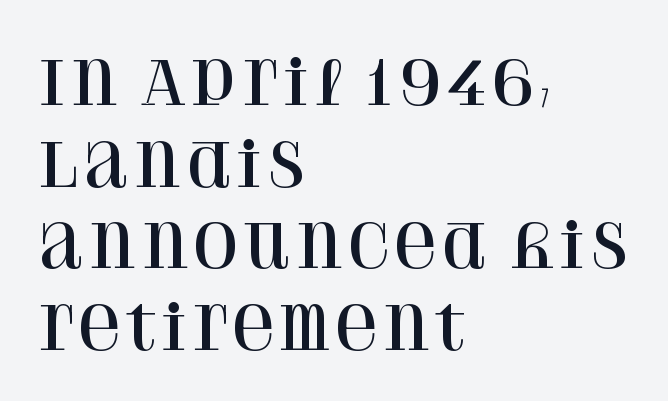
Q: Is the text italic (slanted)? A: No, it is upright.
Q: Is the typeface a serif or a sans-serif typeface? A: Serif.
Q: Is the text underlined? A: No.
Q: How is the paragraph aligned? A: Left-aligned.
Q: Is the spacing between letters normal or unusually wide? A: Normal.
Q: Is the spacing between lines tight, normal or loose? A: Normal.
Q: Width (condensed, normal, or wide)? A: Normal.
Q: Stroke contrast? A: High.
Q: x-height? A: Large.
Q: Monospaced? A: No.
